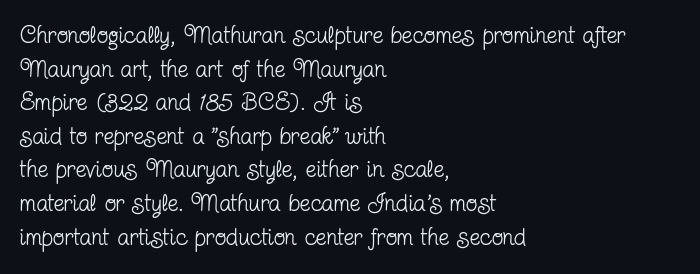
{"italic": "no", "bold": "no", "underline": "no", "align": "left", "line_spacing": "normal", "line_spacing_ratio": 1.4, "letter_spacing": "normal", "letter_spacing_em": 0.0, "glyph_px": 24}
